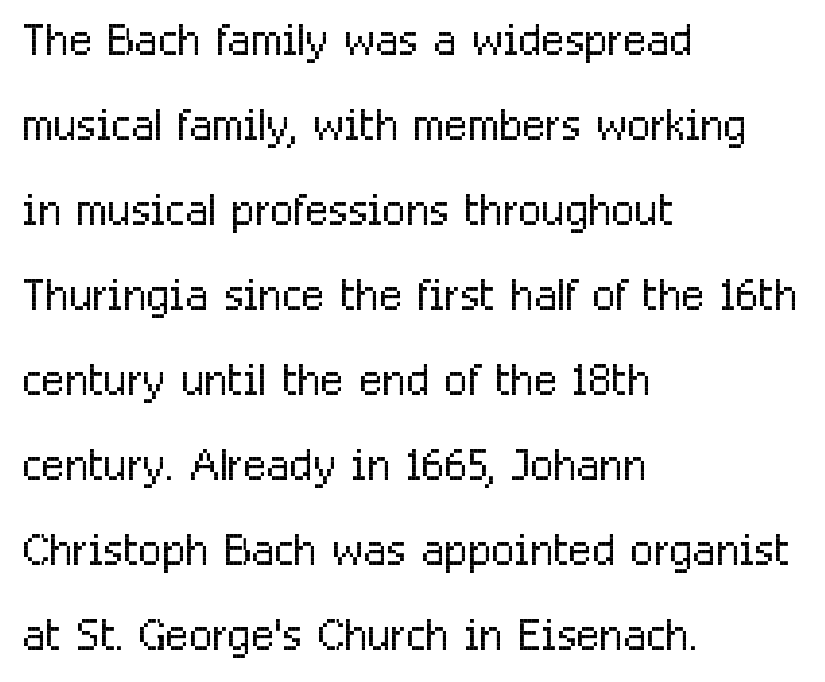
{"serif": "no", "italic": "no", "bold": "no", "weight": "light", "width": "condensed", "stroke_contrast": "low", "x_height": "medium", "monospaced": "no", "underline": "no", "align": "left", "line_spacing": "normal", "line_spacing_ratio": 1.37, "letter_spacing": "normal", "letter_spacing_em": 0.0, "glyph_px": 62}
